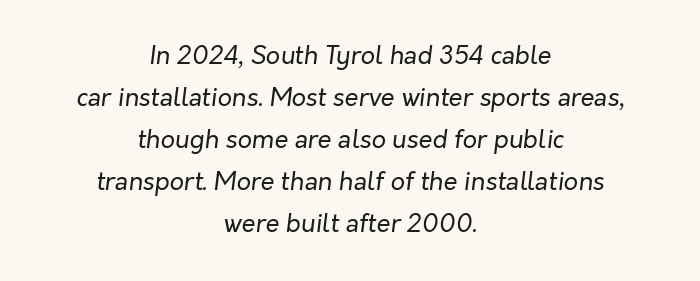
Q: Is the text bold? A: No.
Q: Is the text italic (slanted)? A: Yes, it leans right by about 7 degrees.
Q: Is the text underlined? A: No.
Q: How is the paragraph aligned? A: Centered.
Q: Is the spacing between letters normal or unusually wide? A: Normal.
Q: Is the spacing between lines tight, normal or loose? A: Normal.
